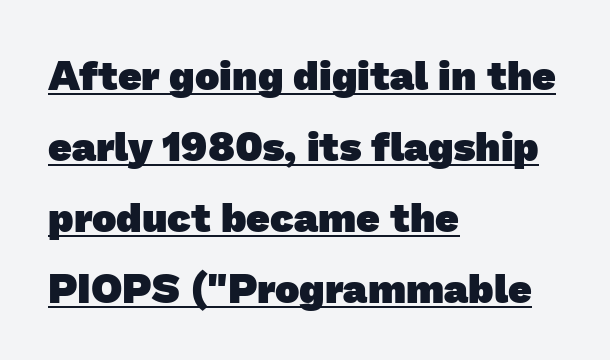
Do the characters align in a grid? No, the font is proportional. Thick stems and heavy bowls — unmistakably bold. Typographically, this falls in the sans-serif category. How are the letters spaced? Ordinarily, with no added tracking. Beneath each row of characters lies a ruled line.
